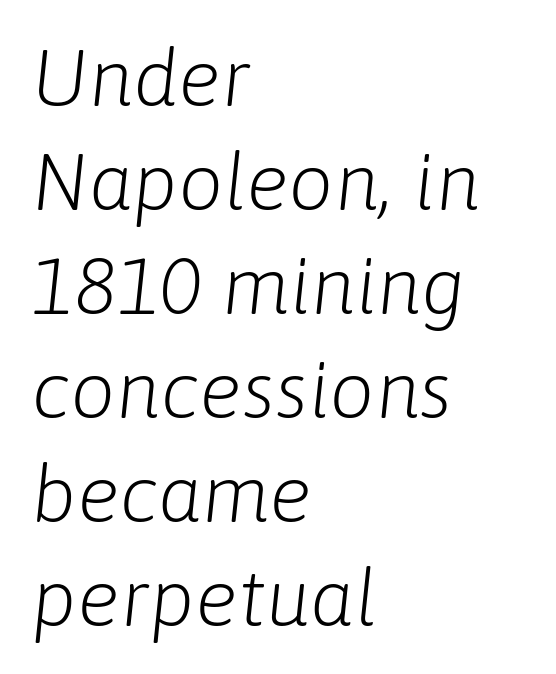
Q: Is the text bold? A: No.
Q: Is the text italic (slanted)? A: Yes, it leans right by about 6 degrees.
Q: Is the text underlined? A: No.
Q: How is the paragraph aligned? A: Left-aligned.
Q: Is the spacing between letters normal or unusually wide? A: Normal.
Q: Is the spacing between lines tight, normal or loose? A: Normal.
Q: Width (condensed, normal, or wide)? A: Normal.
Q: Stroke contrast? A: Low.
Q: x-height? A: Medium.
Q: Monospaced? A: No.
